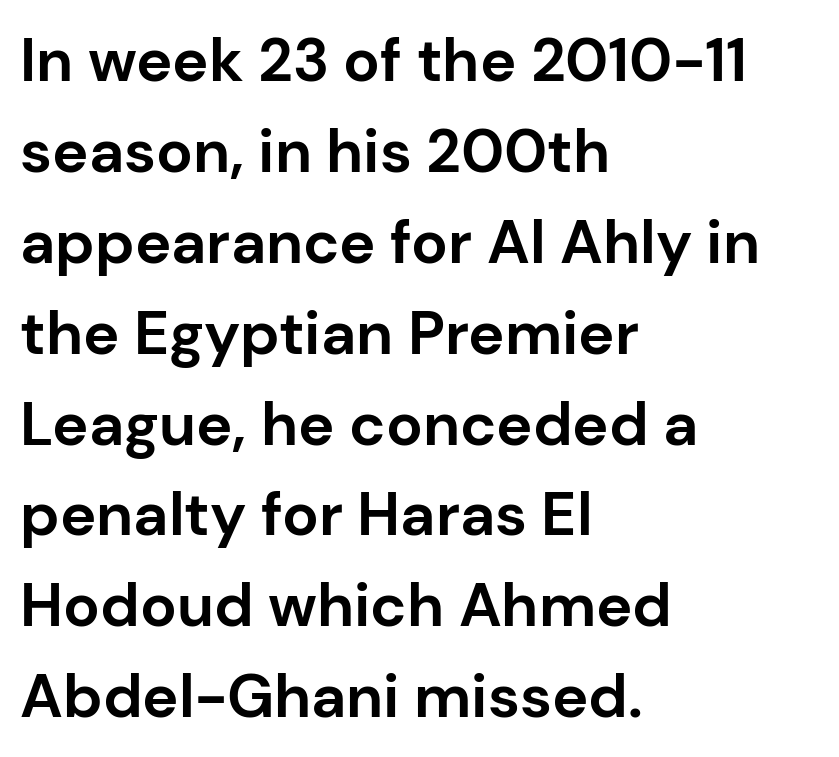
Observe the absence of serifs on each vertical stroke in this sample. The font's upright variant was chosen for this text. Here the designer chose a conventional face with non-uniform glyph widths. Typeset ragged right — the left edge is the straight one. As a designer I'd log this as weight 700, bold.
